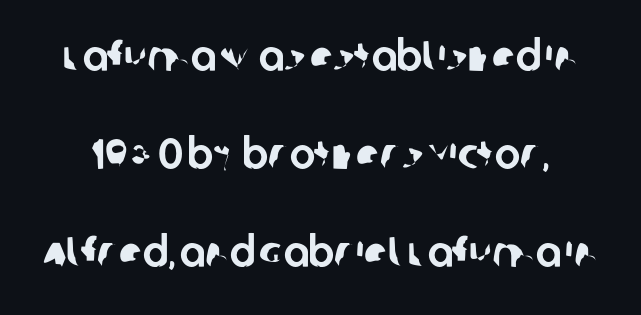
The image shows 43 px sans-serif type; set loose line spacing (2.28x), normal letter spacing, not underlined; low stroke contrast and a large x-height.
